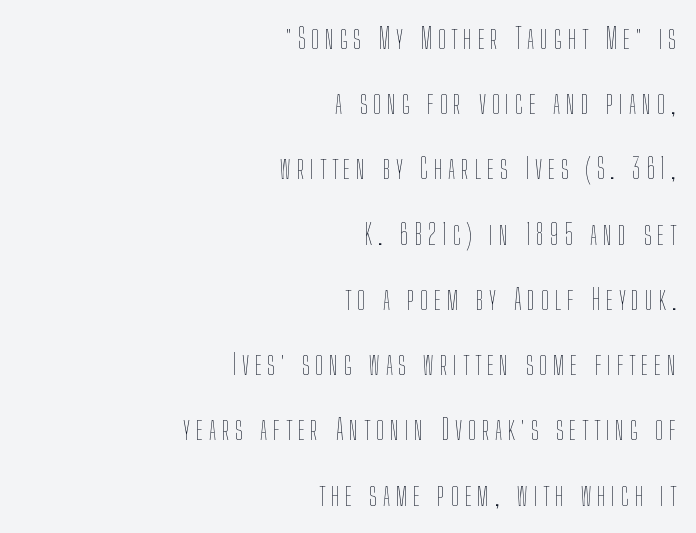
Substantial extra tracking has been applied to these lines. The font is comparable to plain body text, perhaps lighter. Vertically, the passage feels expansive, rows floating well apart. Reading down the block, your eye finds every line finishing at a fixed right position.
